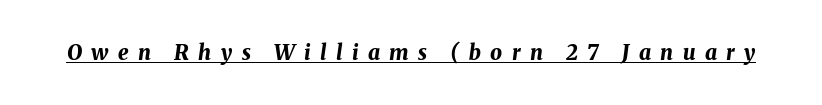
The image shows 21 px bold type, italic (leaning right); set unusually wide letter spacing (+0.45 em), underlined.
